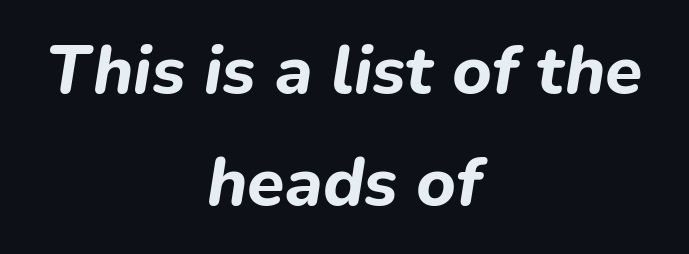
{"italic": "yes", "lean": "right", "slant_degrees": 9, "bold": "yes", "weight": "bold", "width": "normal", "stroke_contrast": "low", "x_height": "medium", "monospaced": "no", "underline": "no", "align": "center", "line_spacing": "normal", "line_spacing_ratio": 1.65, "letter_spacing": "normal", "letter_spacing_em": 0.0, "glyph_px": 68}
